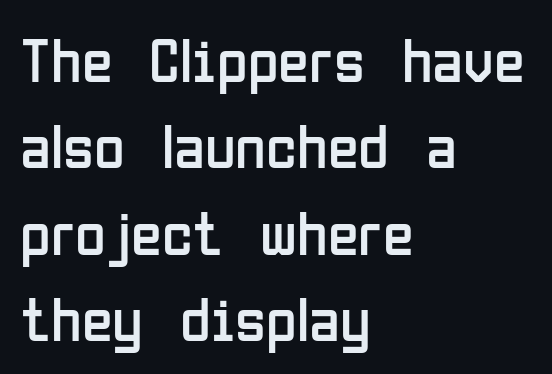
The image shows 63 px regular-weight, condensed sans-serif type, upright; set left-aligned, normal line spacing (1.37x), normal letter spacing, not underlined; low stroke contrast and a medium x-height.
